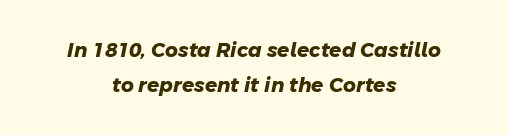
The image shows 20 px bold type; set centered, line spacing 1.74x, normal letter spacing, not underlined.
